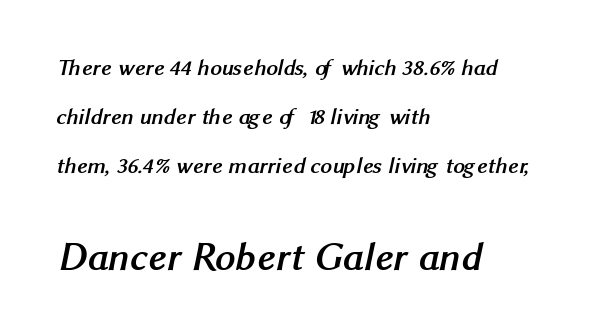
Q: Is the text bold? A: Yes.
Q: Is the typeface a serif or a sans-serif typeface? A: Sans-serif.
Q: Is the text underlined? A: No.
Q: How is the paragraph aligned? A: Left-aligned.
Q: Is the spacing between letters normal or unusually wide? A: Normal.
Q: Is the spacing between lines tight, normal or loose? A: Loose.
Q: Which block of text is set in a larger size, the first (top) or the second (bottom)? A: The second (bottom) one.
Q: Width (condensed, normal, or wide)? A: Normal.
Q: Stroke contrast? A: Medium.
Q: x-height? A: Medium.
Q: Monospaced? A: No.
